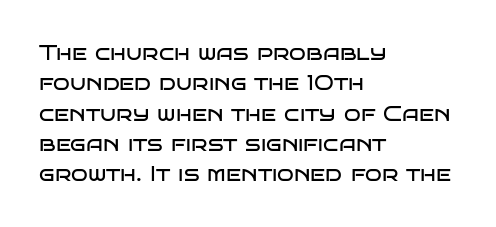
Q: Is the text bold? A: No.
Q: Is the text italic (slanted)? A: No, it is upright.
Q: Is the text underlined? A: No.
Q: How is the paragraph aligned? A: Left-aligned.
Q: Is the spacing between letters normal or unusually wide? A: Normal.
Q: Is the spacing between lines tight, normal or loose? A: Normal.
